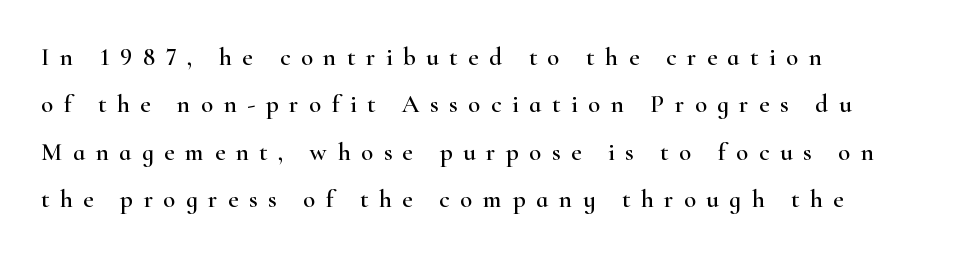
{"italic": "no", "underline": "no", "align": "left", "line_spacing": "loose", "line_spacing_ratio": 1.9, "letter_spacing": "wide", "letter_spacing_em": 0.42, "glyph_px": 25}
